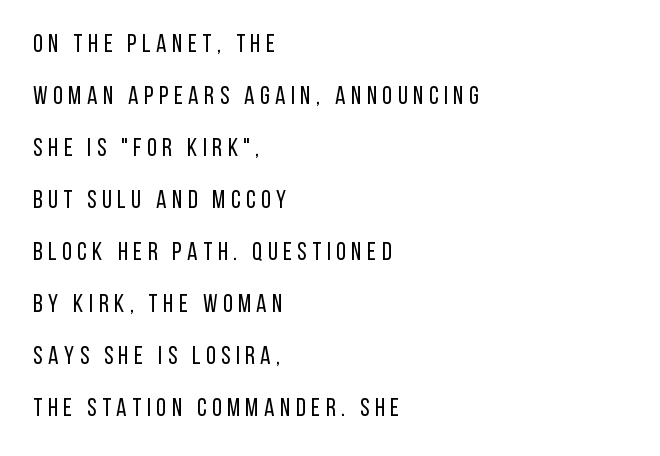
Italic: no, the glyphs are upright roman. Compared with typical paragraphs, the rows here are farther apart. The letterforms sit at book weight or below. The rendering anchors every line to the left-hand side.
